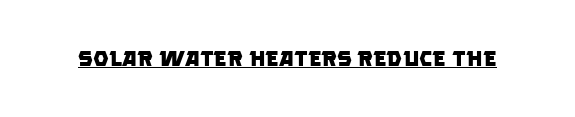
{"bold": "yes", "underline": "yes", "letter_spacing": "normal", "letter_spacing_em": 0.0, "glyph_px": 22}
